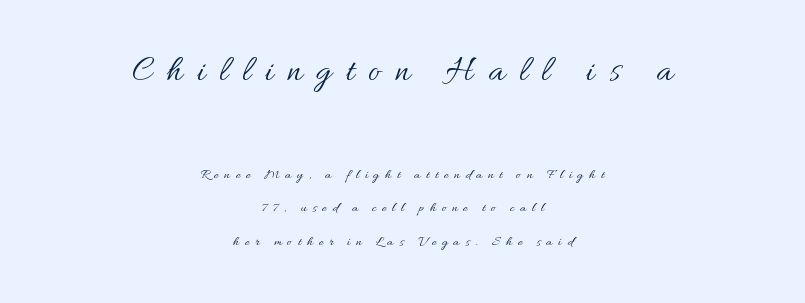
The image shows 36 px regular-weight type; set centered, loose line spacing (2.41x), unusually wide letter spacing (+0.4 em), not underlined; the first (top) block is 2.57x larger; medium stroke contrast and a small x-height.
